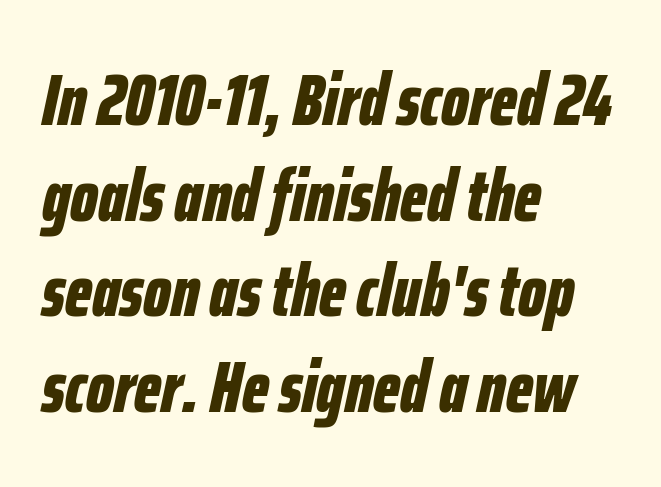
The image shows 73 px bold, condensed type, italic (leaning right); set left-aligned, normal line spacing (1.31x), normal letter spacing, not underlined; low stroke contrast and a medium x-height.
